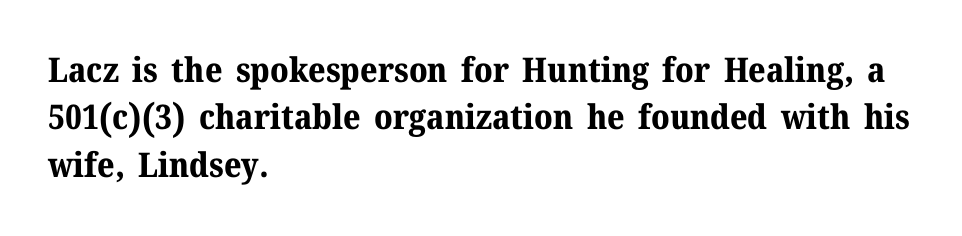
{"serif": "yes", "italic": "no", "bold": "yes", "weight": "bold", "width": "normal", "stroke_contrast": "medium", "x_height": "medium", "monospaced": "no", "underline": "no", "align": "left", "line_spacing": "normal", "line_spacing_ratio": 1.39, "letter_spacing": "normal", "letter_spacing_em": 0.0, "glyph_px": 34}
